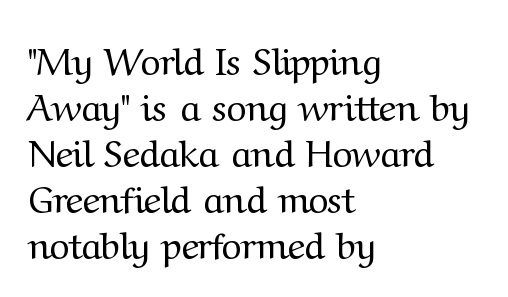
Q: Is the text bold? A: No.
Q: Is the text italic (slanted)? A: No, it is upright.
Q: Is the typeface a serif or a sans-serif typeface? A: Serif.
Q: Is the text underlined? A: No.
Q: How is the paragraph aligned? A: Left-aligned.
Q: Is the spacing between letters normal or unusually wide? A: Normal.
Q: Width (condensed, normal, or wide)? A: Normal.
Q: Stroke contrast? A: Medium.
Q: x-height? A: Medium.
Q: Monospaced? A: No.
